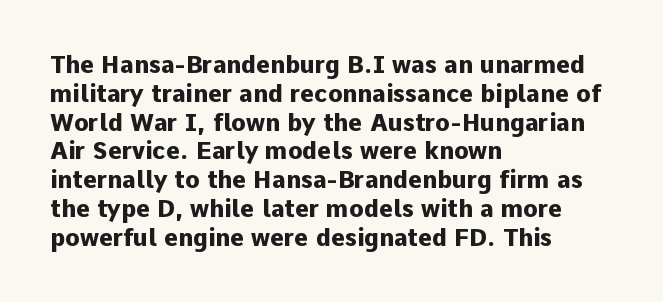
The image shows 24 px bold type, upright; set left-aligned, line spacing 1.2x, normal letter spacing, not underlined.
